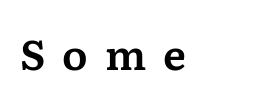
Q: Is the text italic (slanted)? A: No, it is upright.
Q: Is the typeface a serif or a sans-serif typeface? A: Serif.
Q: Is the text underlined? A: No.
Q: Is the spacing between letters normal or unusually wide? A: Unusually wide.
Q: Width (condensed, normal, or wide)? A: Normal.
Q: Stroke contrast? A: Medium.
Q: x-height? A: Medium.
Q: Monospaced? A: No.
